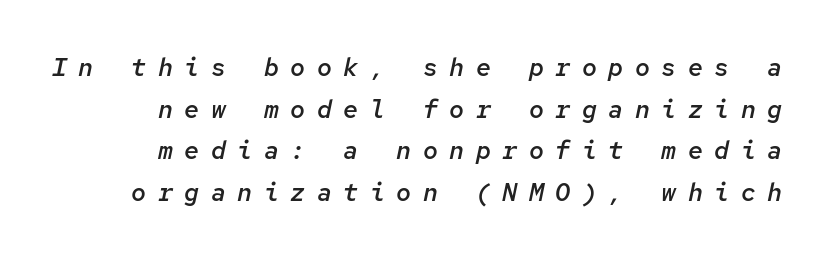
The leading is moderate, giving the passage an even texture. Looking at the ascenders, they clearly lean. Look at the tracking — it's clearly loosened, letters drifting apart. The zone under the glyphs is completely vacant. The rendering uses a semibold face; strokes are thickened but not to full bold.
